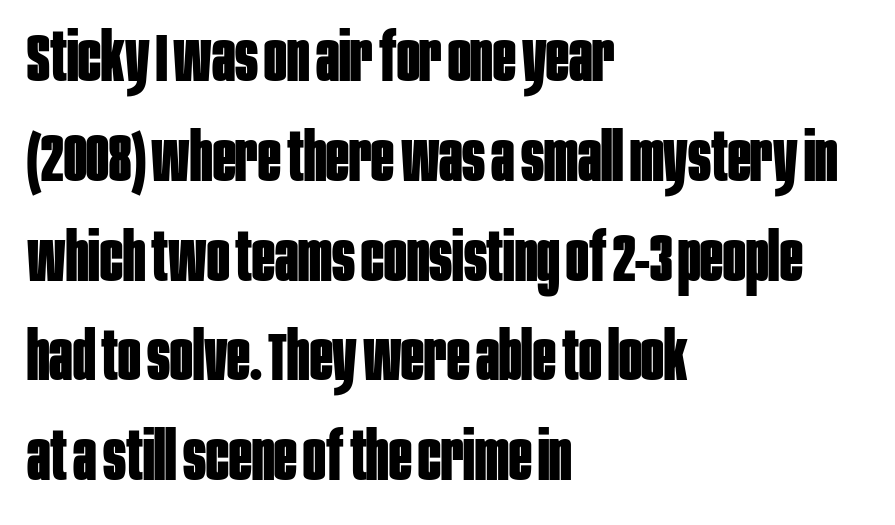
{"serif": "no", "italic": "no", "bold": "yes", "weight": "bold", "width": "condensed", "stroke_contrast": "low", "x_height": "large", "monospaced": "no", "underline": "no", "align": "left", "line_spacing": "normal", "line_spacing_ratio": 1.49, "letter_spacing": "normal", "letter_spacing_em": 0.0, "glyph_px": 67}
